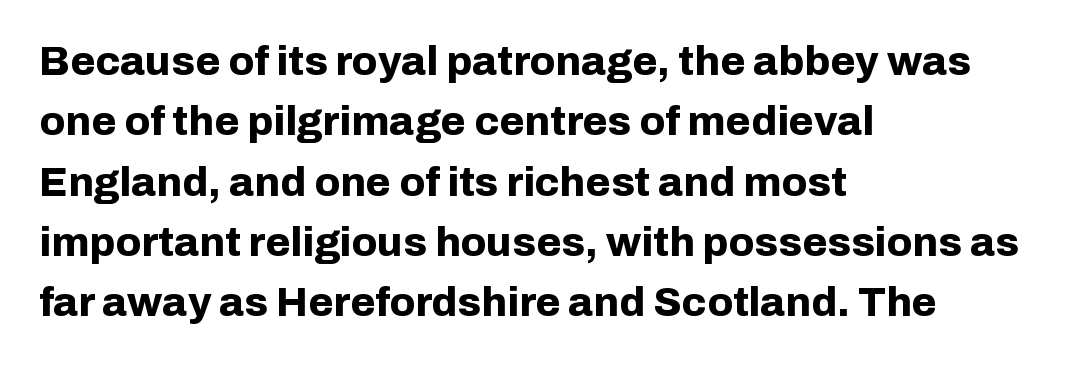
This sample uses plain, unmodified letter spacing. Heft: maximum for text — a bold. One-word summary of the alignment: left. You can tell from the bare stems that sans-serif type was used. This is the regular roman posture of the typeface.
